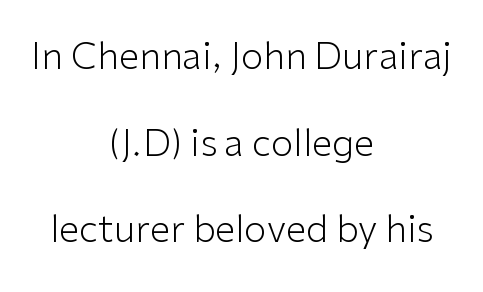
This is sans-serif lettering, the kind often seen on screens and signage. Weight class: somewhere from thin through regular. The face used here is proportionally spaced, like ordinary book or web type. This is roman type, the default non-slanted kind. In terms of leading, this rendering errs on the spacious side.
